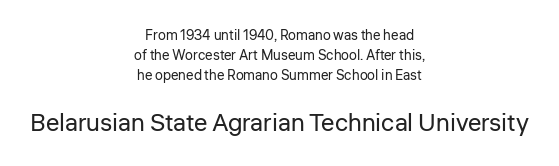
The image shows 25 px text type, upright; set centered, normal line spacing (1.42x), normal letter spacing, not underlined; the second (bottom) block is 1.79x larger.
